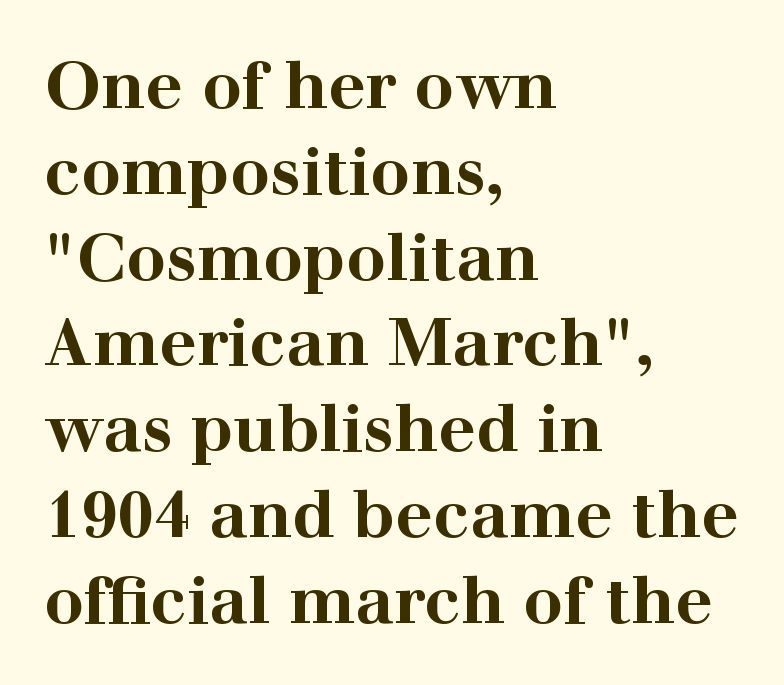
Stroke terminals: seriffed. The horizontal fit of the characters is conventional and even. Short and long lines alike share a common starting point at left. Check under the words: just untouched page. Note the varied advance widths — an 'i' is clearly narrower than an 'm'.
